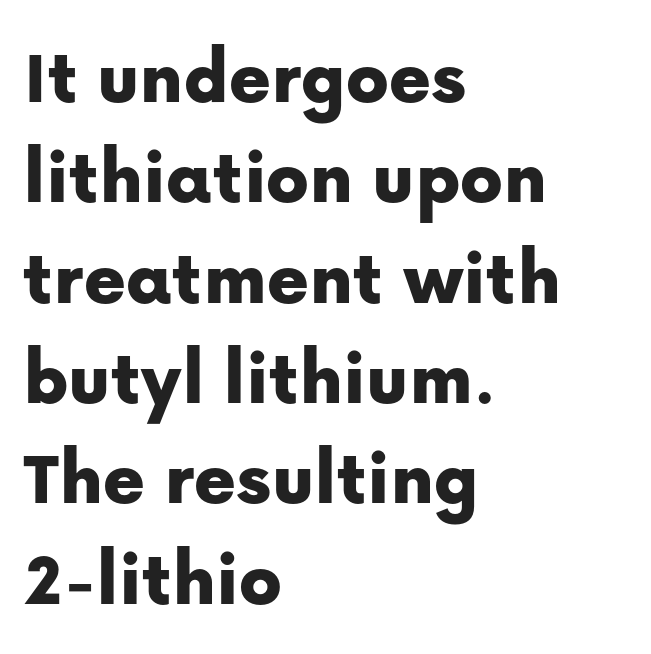
The image shows 79 px sans-serif type, upright; set left-aligned, normal line spacing (1.27x), normal letter spacing, not underlined; low stroke contrast and a medium x-height.
